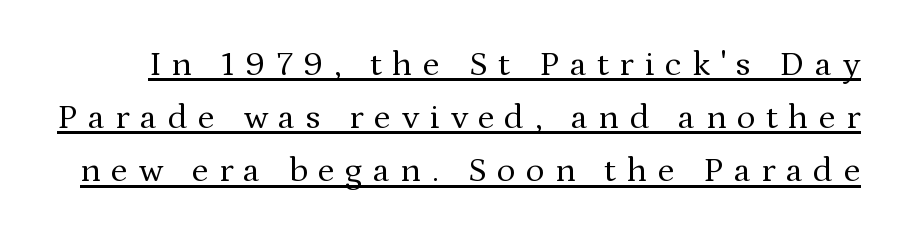
The image shows 35 px regular-weight serif type, upright; set normal line spacing (1.52x), unusually wide letter spacing (+0.3 em), underlined; medium stroke contrast and a medium x-height.
